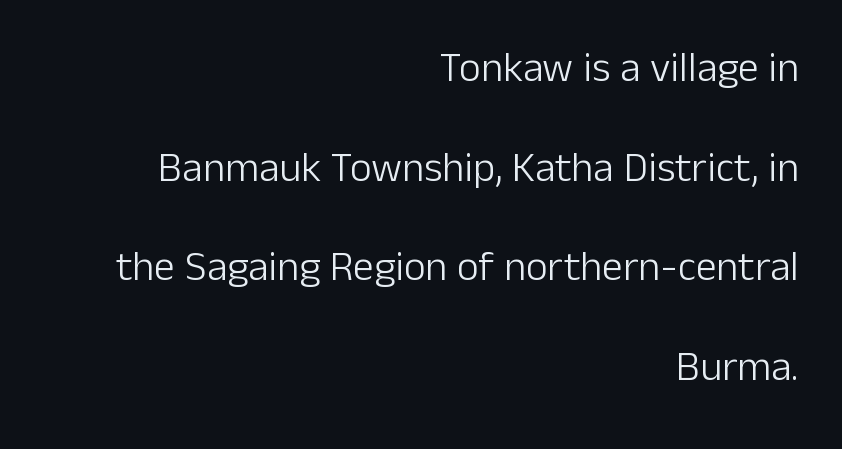
{"serif": "no", "italic": "no", "bold": "no", "weight": "light", "width": "normal", "stroke_contrast": "low", "x_height": "medium", "monospaced": "no", "underline": "no", "align": "right", "line_spacing": "loose", "line_spacing_ratio": 2.37, "letter_spacing": "normal", "letter_spacing_em": 0.0, "glyph_px": 42}
